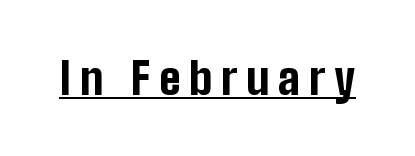
Q: Is the text bold? A: Yes.
Q: Is the text italic (slanted)? A: No, it is upright.
Q: Is the typeface a serif or a sans-serif typeface? A: Sans-serif.
Q: Is the text underlined? A: Yes.
Q: Is the spacing between letters normal or unusually wide? A: Unusually wide.
Q: Width (condensed, normal, or wide)? A: Condensed.
Q: Stroke contrast? A: Low.
Q: x-height? A: Medium.
Q: Monospaced? A: No.
